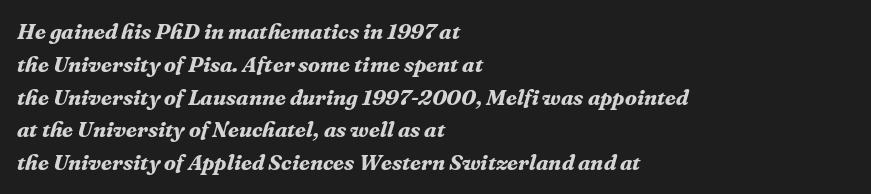
{"italic": "yes", "lean": "right", "slant_degrees": 16, "bold": "yes", "underline": "no", "align": "left", "line_spacing": "normal", "line_spacing_ratio": 1.49, "letter_spacing": "normal", "letter_spacing_em": 0.0, "glyph_px": 22}
